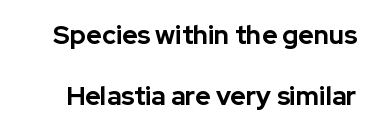
{"italic": "no", "bold": "yes", "underline": "no", "line_spacing": "loose", "line_spacing_ratio": 2.35, "letter_spacing": "normal", "letter_spacing_em": 0.0, "glyph_px": 26}
